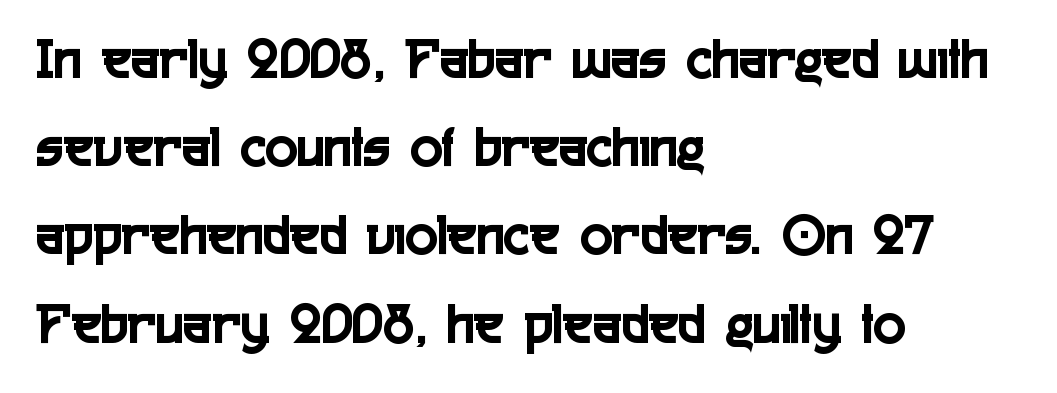
The image shows 60 px condensed sans-serif type, upright; set left-aligned, normal line spacing (1.47x), normal letter spacing, not underlined; a medium x-height.
